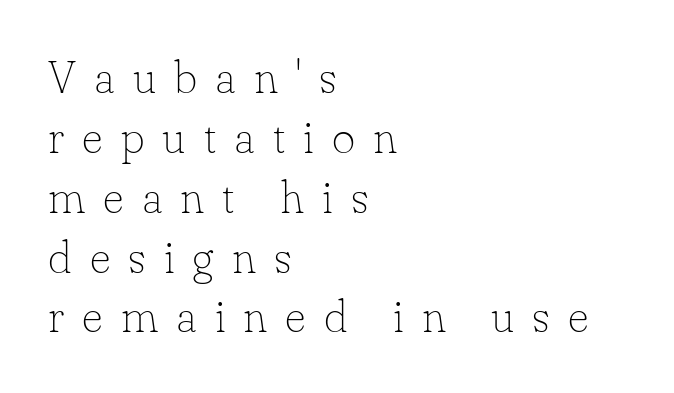
{"serif": "yes", "italic": "no", "bold": "no", "weight": "thin", "width": "normal", "stroke_contrast": "low", "x_height": "small", "monospaced": "no", "underline": "no", "align": "left", "line_spacing": "normal", "line_spacing_ratio": 1.33, "letter_spacing": "wide", "letter_spacing_em": 0.4, "glyph_px": 45}
